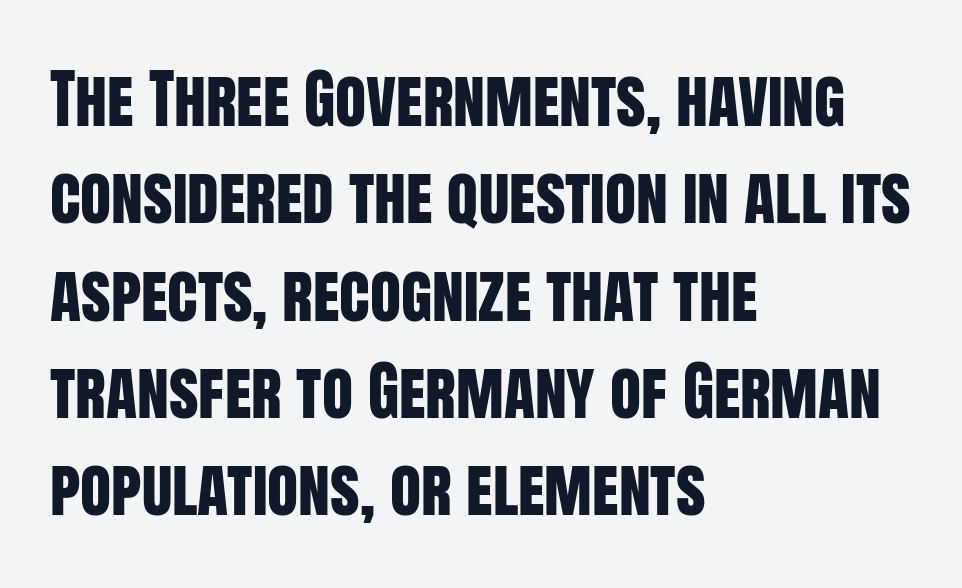
Q: Is the text italic (slanted)? A: No, it is upright.
Q: Is the typeface a serif or a sans-serif typeface? A: Sans-serif.
Q: Is the text underlined? A: No.
Q: How is the paragraph aligned? A: Left-aligned.
Q: Is the spacing between letters normal or unusually wide? A: Normal.
Q: Is the spacing between lines tight, normal or loose? A: Normal.
Q: Width (condensed, normal, or wide)? A: Condensed.
Q: Stroke contrast? A: Low.
Q: x-height? A: Large.
Q: Monospaced? A: No.
